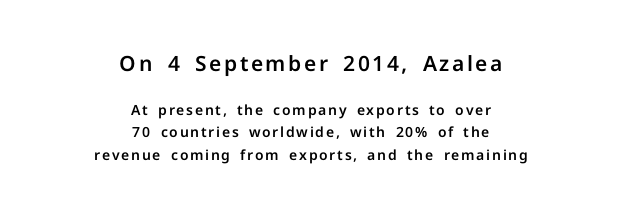
{"italic": "no", "underline": "no", "align": "center", "line_spacing": "normal", "line_spacing_ratio": 1.61, "larger_block": "first", "size_ratio": 1.5, "glyph_px": 21}
